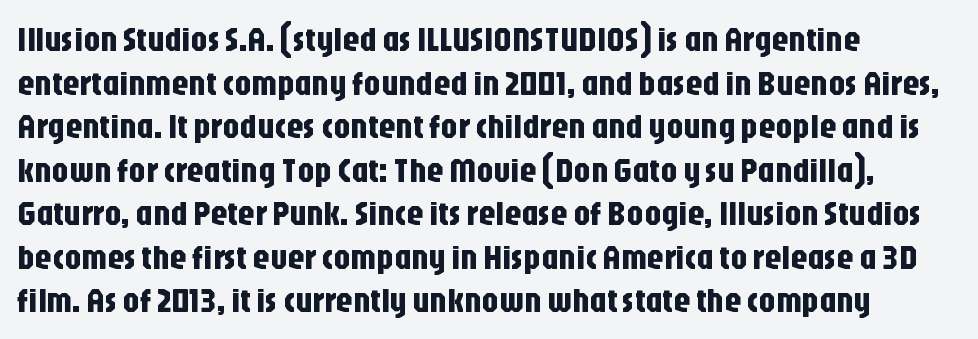
Q: Is the text italic (slanted)? A: No, it is upright.
Q: Is the typeface a serif or a sans-serif typeface? A: Sans-serif.
Q: Is the text underlined? A: No.
Q: How is the paragraph aligned? A: Left-aligned.
Q: Is the spacing between letters normal or unusually wide? A: Normal.
Q: Is the spacing between lines tight, normal or loose? A: Normal.
Q: Width (condensed, normal, or wide)? A: Condensed.
Q: Stroke contrast? A: Low.
Q: x-height? A: Large.
Q: Monospaced? A: No.
